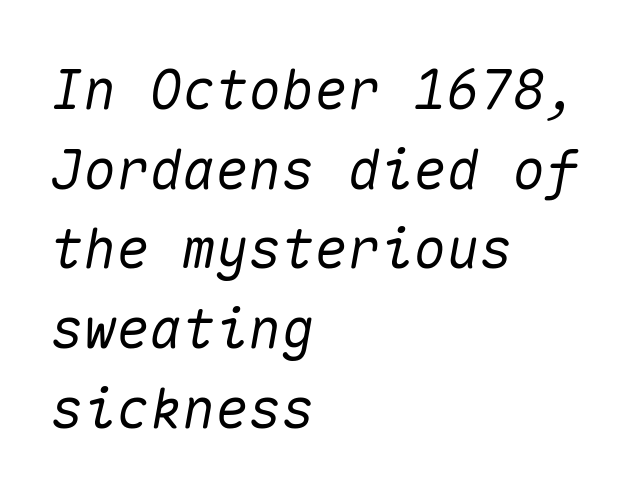
{"italic": "yes", "lean": "right", "slant_degrees": 10, "width": "normal", "stroke_contrast": "medium", "x_height": "medium", "monospaced": "yes", "underline": "no", "align": "left", "line_spacing": "normal", "line_spacing_ratio": 1.45, "letter_spacing": "normal", "letter_spacing_em": 0.0, "glyph_px": 55}
